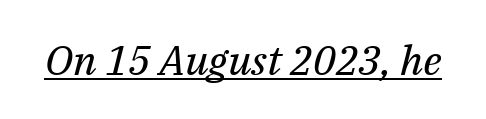
{"serif": "yes", "italic": "yes", "lean": "right", "slant_degrees": 14, "bold": "no", "weight": "regular", "width": "normal", "stroke_contrast": "medium", "x_height": "medium", "monospaced": "no", "underline": "yes", "letter_spacing": "normal", "letter_spacing_em": 0.0, "glyph_px": 41}
